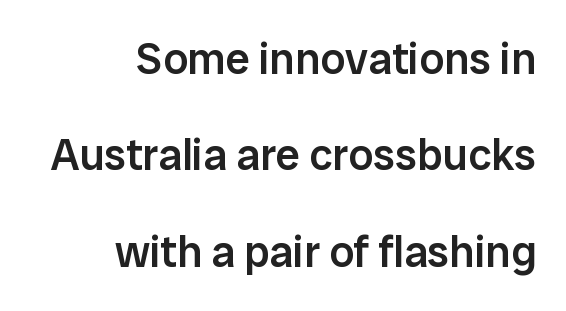
{"serif": "no", "italic": "no", "bold": "semi", "weight": "semibold", "width": "normal", "stroke_contrast": "low", "x_height": "medium", "monospaced": "no", "underline": "no", "align": "right", "line_spacing": "loose", "line_spacing_ratio": 2.19, "letter_spacing": "normal", "letter_spacing_em": 0.0, "glyph_px": 44}
